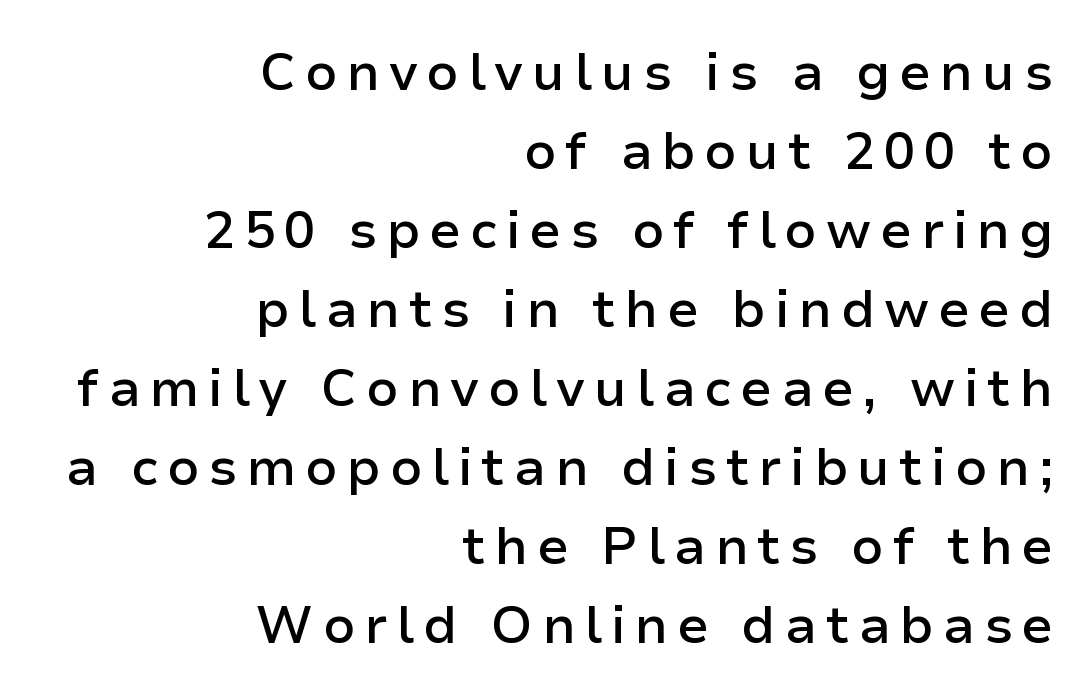
Q: Is the text bold? A: Semi-bold.
Q: Is the text italic (slanted)? A: No, it is upright.
Q: Is the typeface a serif or a sans-serif typeface? A: Sans-serif.
Q: Is the text underlined? A: No.
Q: How is the paragraph aligned? A: Right-aligned.
Q: Is the spacing between lines tight, normal or loose? A: Normal.
Q: Width (condensed, normal, or wide)? A: Normal.
Q: Stroke contrast? A: Low.
Q: x-height? A: Medium.
Q: Monospaced? A: No.
